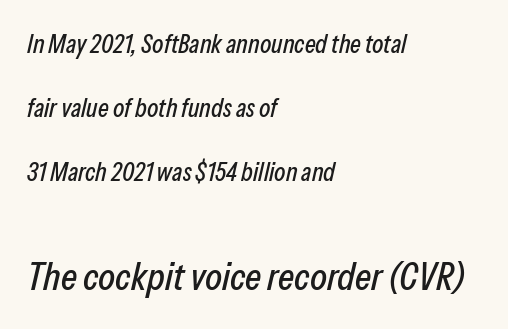
The image shows 39 px condensed type, italic (leaning right); set left-aligned, loose line spacing (2.47x), normal letter spacing, not underlined; the second (bottom) block is 1.5x larger; low stroke contrast and a medium x-height.
